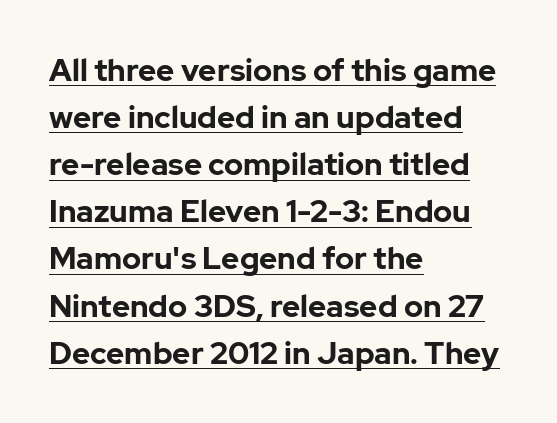
{"serif": "no", "italic": "no", "bold": "yes", "weight": "bold", "width": "normal", "stroke_contrast": "low", "x_height": "medium", "monospaced": "no", "underline": "yes", "align": "left", "line_spacing": "normal", "line_spacing_ratio": 1.52, "letter_spacing": "normal", "letter_spacing_em": 0.0, "glyph_px": 31}
